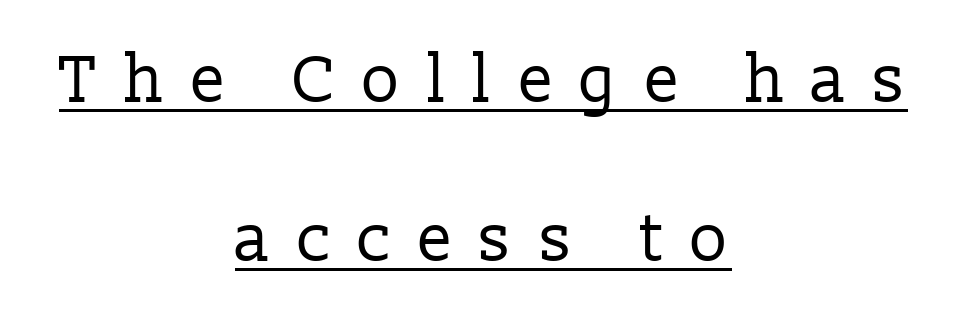
The image shows 66 px regular-weight serif type, upright; set centered, loose line spacing (2.41x), unusually wide letter spacing (+0.38 em), underlined; low stroke contrast and a medium x-height.
